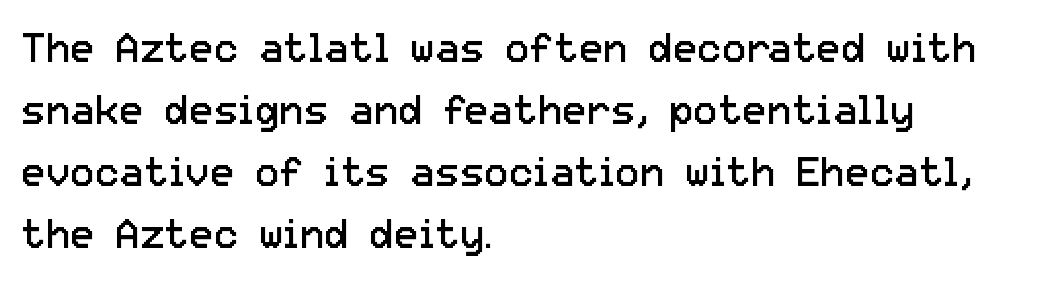
{"serif": "no", "italic": "no", "bold": "no", "weight": "regular", "width": "normal", "stroke_contrast": "low", "x_height": "medium", "monospaced": "no", "underline": "no", "align": "left", "line_spacing": "normal", "line_spacing_ratio": 1.51, "letter_spacing": "normal", "letter_spacing_em": 0.0, "glyph_px": 41}
